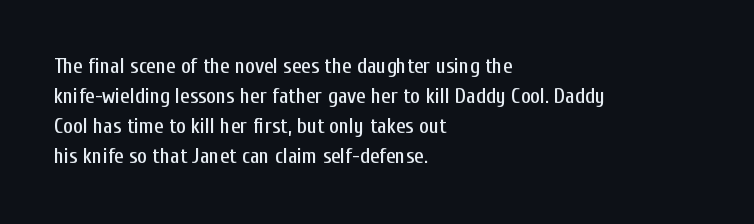
Q: Is the text italic (slanted)? A: No, it is upright.
Q: Is the text underlined? A: No.
Q: How is the paragraph aligned? A: Left-aligned.
Q: Is the spacing between letters normal or unusually wide? A: Normal.
Q: Is the spacing between lines tight, normal or loose? A: Normal.
